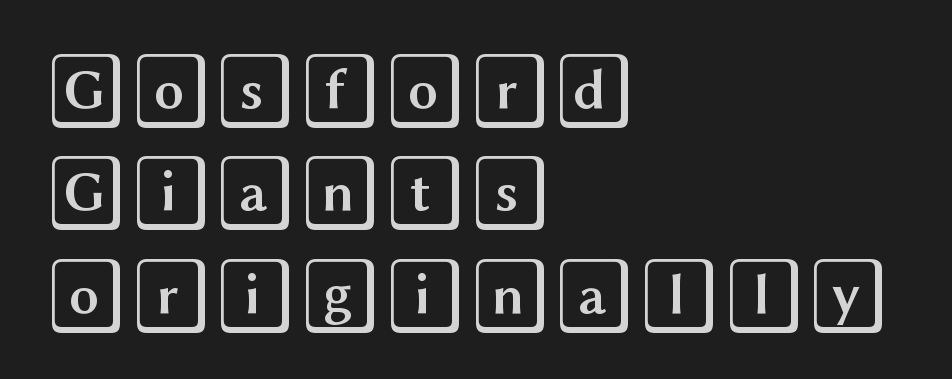
The image shows 77 px wide type, upright; set left-aligned, normal line spacing (1.33x), normal letter spacing, not underlined; a large x-height.
